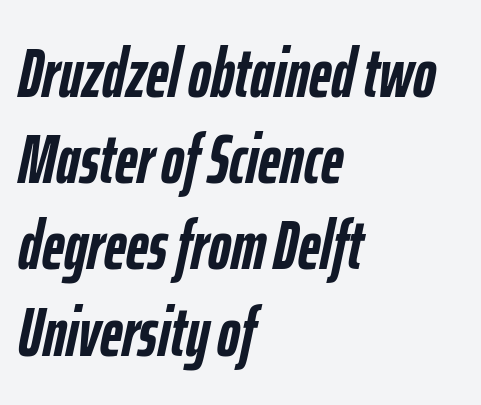
Q: Is the text bold? A: Yes.
Q: Is the text italic (slanted)? A: Yes, it leans right by about 12 degrees.
Q: Is the text underlined? A: No.
Q: How is the paragraph aligned? A: Left-aligned.
Q: Is the spacing between letters normal or unusually wide? A: Normal.
Q: Is the spacing between lines tight, normal or loose? A: Normal.
Q: Width (condensed, normal, or wide)? A: Condensed.
Q: Stroke contrast? A: Low.
Q: x-height? A: Medium.
Q: Monospaced? A: No.
